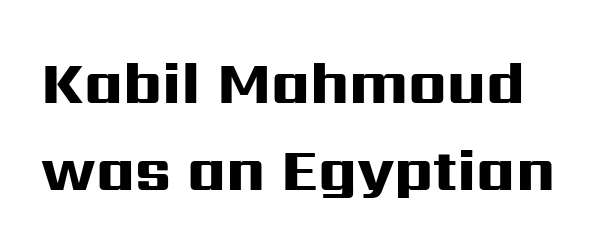
The glyphs in this specimen are sans serif. The letters stand upright; this is a roman face. There is no visible air inserted between adjacent glyphs. The face used here is proportionally spaced, like ordinary book or web type. Leading matches the norm, producing a regular column.
